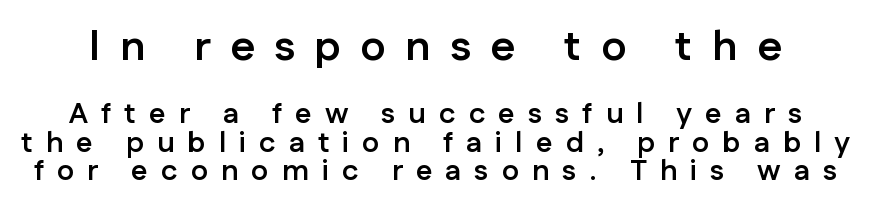
Q: Is the text bold? A: Yes.
Q: Is the text italic (slanted)? A: No, it is upright.
Q: Is the typeface a serif or a sans-serif typeface? A: Sans-serif.
Q: Is the text underlined? A: No.
Q: Is the spacing between letters normal or unusually wide? A: Unusually wide.
Q: Is the spacing between lines tight, normal or loose? A: Tight.
Q: Which block of text is set in a larger size, the first (top) or the second (bottom)? A: The first (top) one.
Q: Width (condensed, normal, or wide)? A: Normal.
Q: Stroke contrast? A: Low.
Q: x-height? A: Medium.
Q: Monospaced? A: No.
